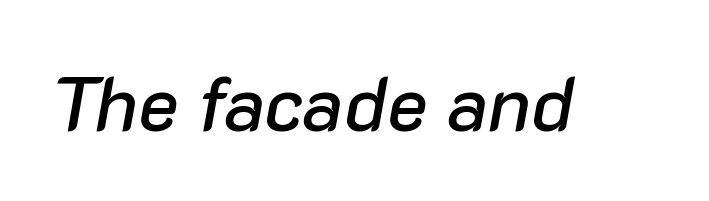
{"italic": "yes", "lean": "right", "slant_degrees": 10, "width": "normal", "stroke_contrast": "low", "x_height": "medium", "monospaced": "no", "underline": "no", "letter_spacing": "normal", "letter_spacing_em": 0.0, "glyph_px": 77}
